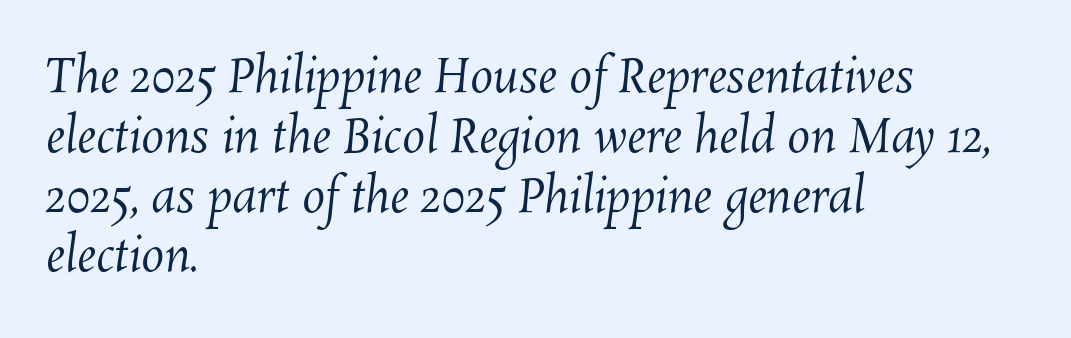
Q: Is the text bold? A: No.
Q: Is the text underlined? A: No.
Q: How is the paragraph aligned? A: Left-aligned.
Q: Is the spacing between letters normal or unusually wide? A: Normal.
Q: Is the spacing between lines tight, normal or loose? A: Normal.
Q: Width (condensed, normal, or wide)? A: Normal.
Q: Stroke contrast? A: Medium.
Q: x-height? A: Medium.
Q: Monospaced? A: No.
